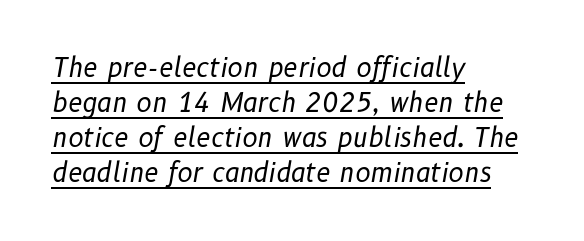
The image shows 26 px text type, italic (leaning right); set left-aligned, normal line spacing (1.35x), normal letter spacing, underlined.
